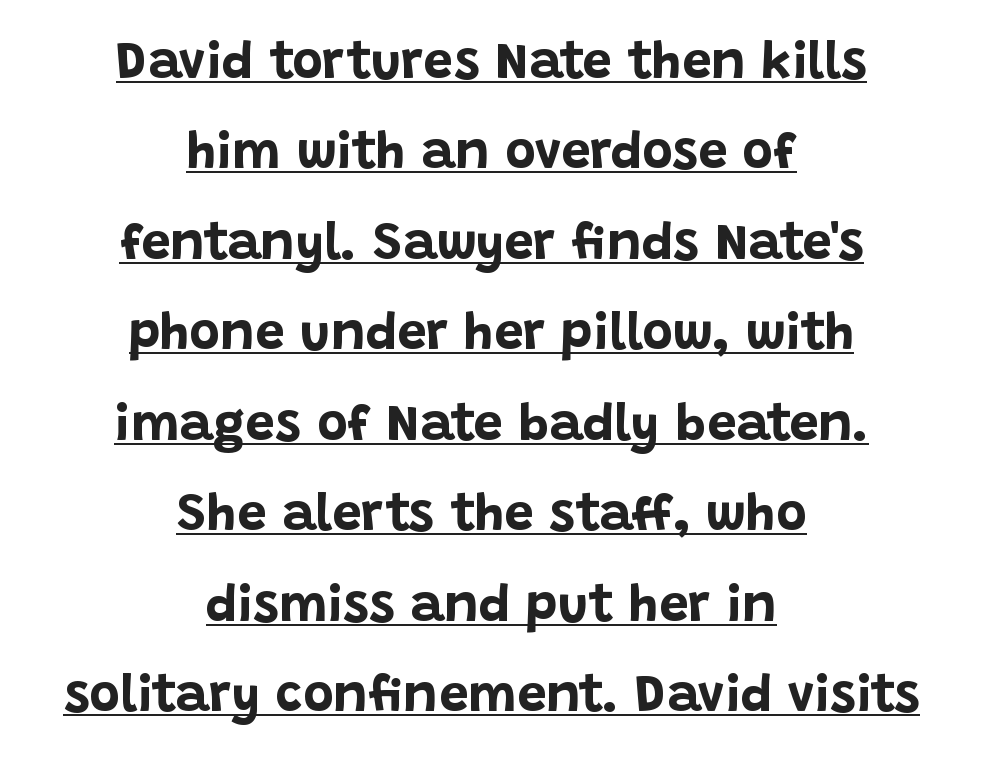
The image shows 52 px bold sans-serif type, upright; set centered, line spacing 1.74x, normal letter spacing, underlined; low stroke contrast and a large x-height.
